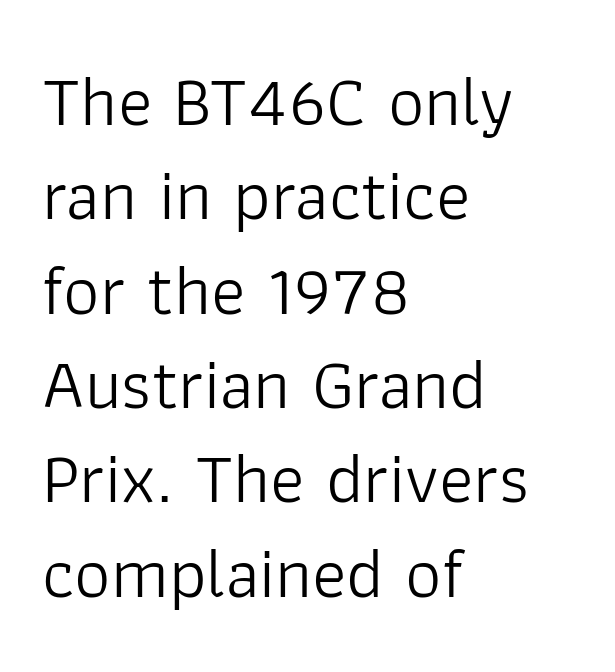
Q: Is the text bold? A: No.
Q: Is the text italic (slanted)? A: No, it is upright.
Q: Is the typeface a serif or a sans-serif typeface? A: Sans-serif.
Q: Is the text underlined? A: No.
Q: How is the paragraph aligned? A: Left-aligned.
Q: Is the spacing between letters normal or unusually wide? A: Normal.
Q: Is the spacing between lines tight, normal or loose? A: Normal.
Q: Width (condensed, normal, or wide)? A: Normal.
Q: Stroke contrast? A: Low.
Q: x-height? A: Medium.
Q: Monospaced? A: No.
